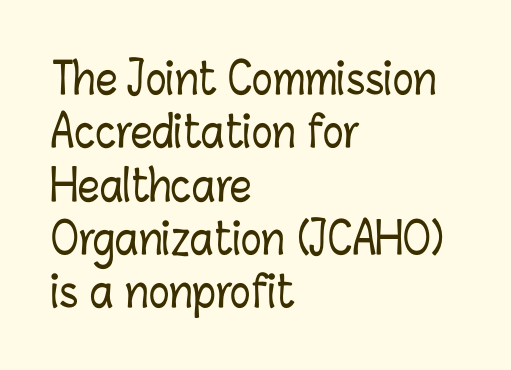
Q: Is the text italic (slanted)? A: No, it is upright.
Q: Is the text underlined? A: No.
Q: How is the paragraph aligned? A: Left-aligned.
Q: Is the spacing between letters normal or unusually wide? A: Normal.
Q: Width (condensed, normal, or wide)? A: Condensed.
Q: Stroke contrast? A: Low.
Q: x-height? A: Medium.
Q: Monospaced? A: No.
